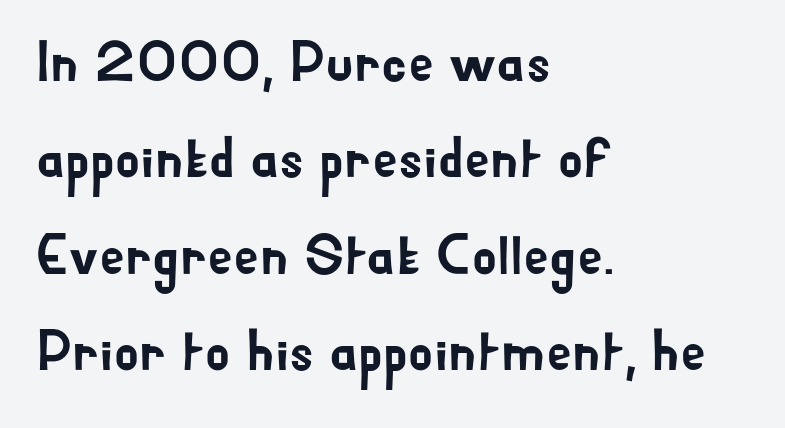
The image shows 57 px sans-serif type, upright; set left-aligned, normal line spacing (1.69x), normal letter spacing, not underlined; low stroke contrast and a small x-height.
